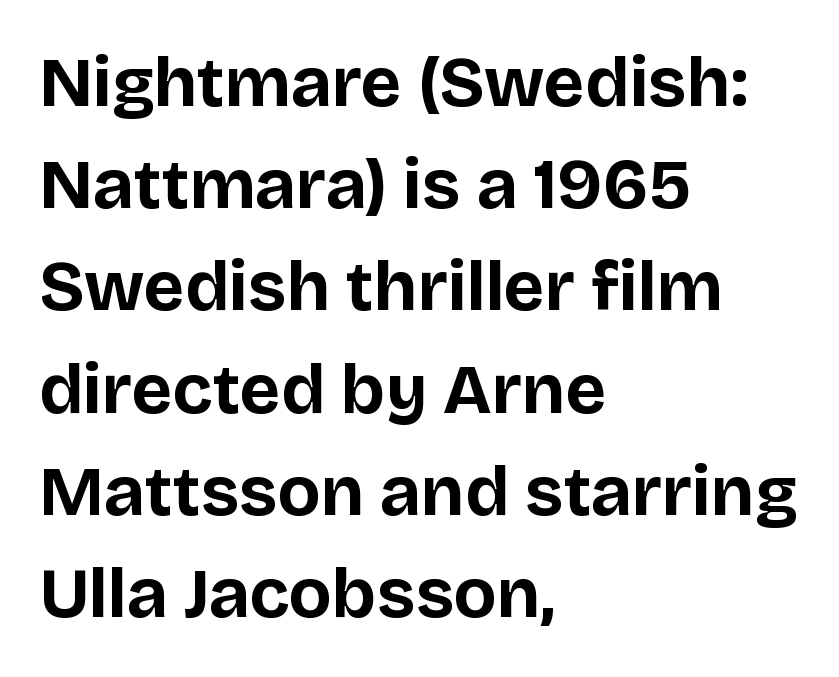
Q: Is the text bold? A: Yes.
Q: Is the text italic (slanted)? A: No, it is upright.
Q: Is the typeface a serif or a sans-serif typeface? A: Sans-serif.
Q: Is the text underlined? A: No.
Q: How is the paragraph aligned? A: Left-aligned.
Q: Is the spacing between letters normal or unusually wide? A: Normal.
Q: Is the spacing between lines tight, normal or loose? A: Normal.
Q: Width (condensed, normal, or wide)? A: Normal.
Q: Stroke contrast? A: Low.
Q: x-height? A: Large.
Q: Monospaced? A: No.
